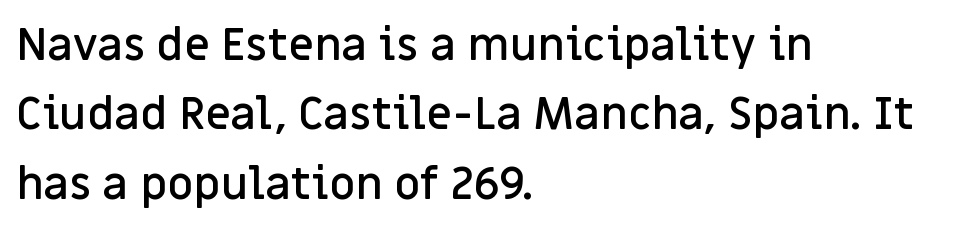
Q: Is the text bold? A: Semi-bold.
Q: Is the text italic (slanted)? A: No, it is upright.
Q: Is the typeface a serif or a sans-serif typeface? A: Sans-serif.
Q: Is the text underlined? A: No.
Q: How is the paragraph aligned? A: Left-aligned.
Q: Is the spacing between letters normal or unusually wide? A: Normal.
Q: Is the spacing between lines tight, normal or loose? A: Normal.
Q: Width (condensed, normal, or wide)? A: Normal.
Q: Stroke contrast? A: Low.
Q: x-height? A: Large.
Q: Monospaced? A: No.
